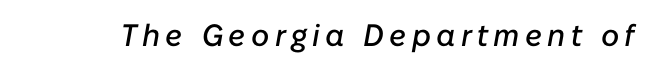
The image shows 31 px text type, italic (leaning right); set not underlined; low stroke contrast and a medium x-height.
